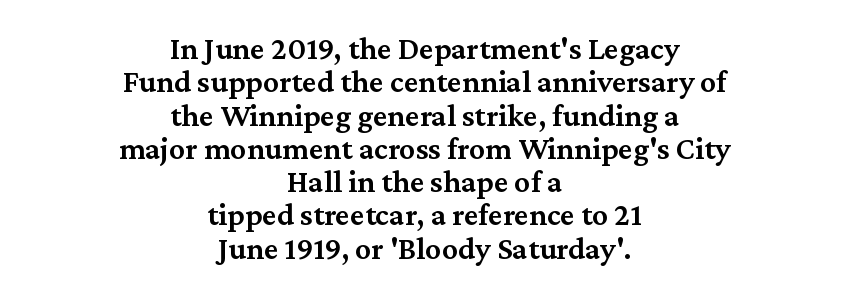
{"serif": "yes", "italic": "no", "bold": "semi", "weight": "semibold", "width": "normal", "stroke_contrast": "medium", "x_height": "medium", "monospaced": "no", "underline": "no", "align": "center", "line_spacing": "tight", "line_spacing_ratio": 1.04, "letter_spacing": "normal", "letter_spacing_em": 0.0, "glyph_px": 32}
